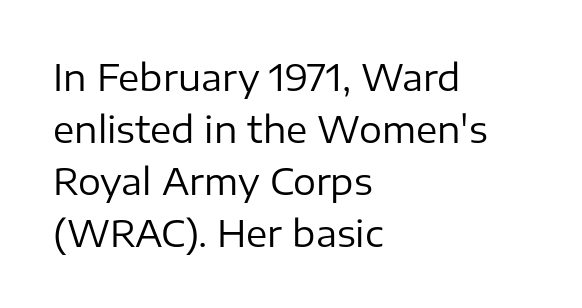
{"serif": "no", "italic": "no", "bold": "no", "weight": "regular", "width": "normal", "stroke_contrast": "low", "x_height": "medium", "monospaced": "no", "underline": "no", "align": "left", "line_spacing": "normal", "line_spacing_ratio": 1.44, "letter_spacing": "normal", "letter_spacing_em": 0.0, "glyph_px": 36}
